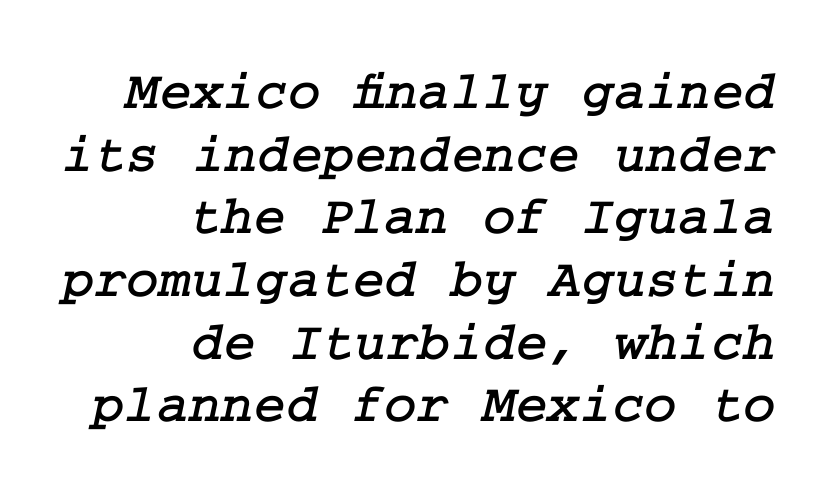
This is serif lettering, the kind often seen in printed books. Nobody drew a line under any word here. One glance says dense: line gaps are narrower than usual. Short and long lines alike share a common ending point at right. Words appear dense and cohesive because spacing is normal.
